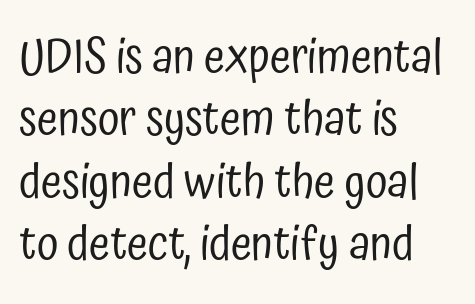
{"serif": "no", "italic": "no", "bold": "no", "weight": "regular", "width": "condensed", "stroke_contrast": "low", "x_height": "medium", "monospaced": "no", "underline": "no", "align": "left", "line_spacing": "normal", "line_spacing_ratio": 1.3, "letter_spacing": "normal", "letter_spacing_em": 0.0, "glyph_px": 48}
